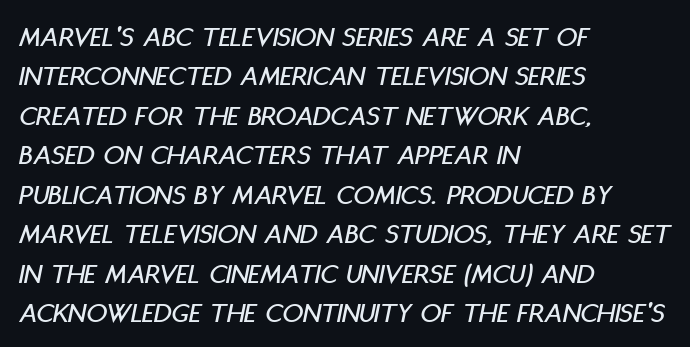
{"italic": "yes", "lean": "right", "slant_degrees": 11, "width": "condensed", "stroke_contrast": "low", "x_height": "large", "monospaced": "no", "underline": "no", "align": "left", "line_spacing": "normal", "line_spacing_ratio": 1.36, "letter_spacing": "normal", "letter_spacing_em": 0.0, "glyph_px": 29}
